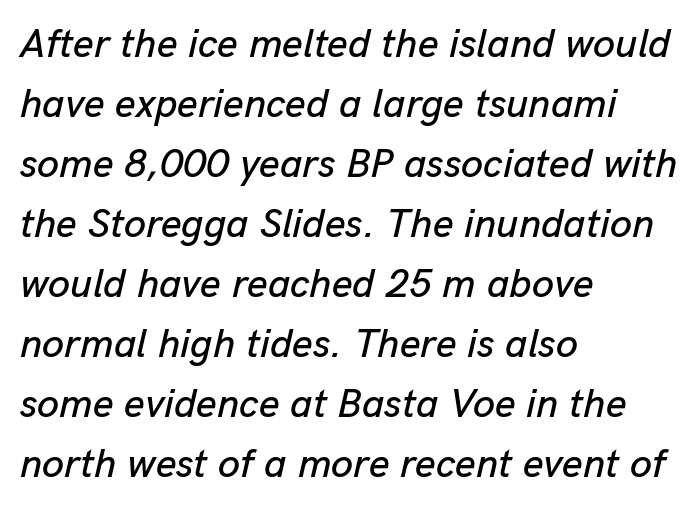
{"italic": "yes", "lean": "right", "slant_degrees": 13, "width": "normal", "stroke_contrast": "low", "x_height": "medium", "monospaced": "no", "underline": "no", "align": "left", "line_spacing": "normal", "line_spacing_ratio": 1.5, "letter_spacing": "normal", "letter_spacing_em": 0.0, "glyph_px": 40}
